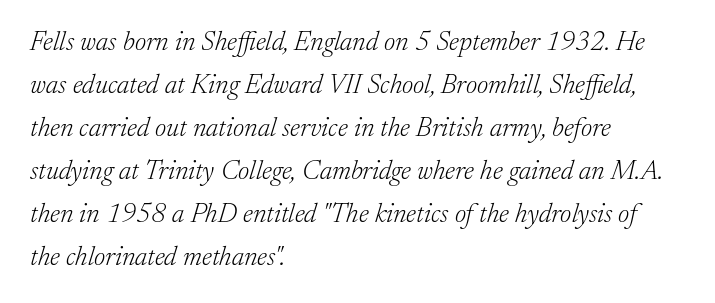
The image shows 27 px text type, italic (leaning right); set left-aligned, normal line spacing (1.59x), normal letter spacing, not underlined.
